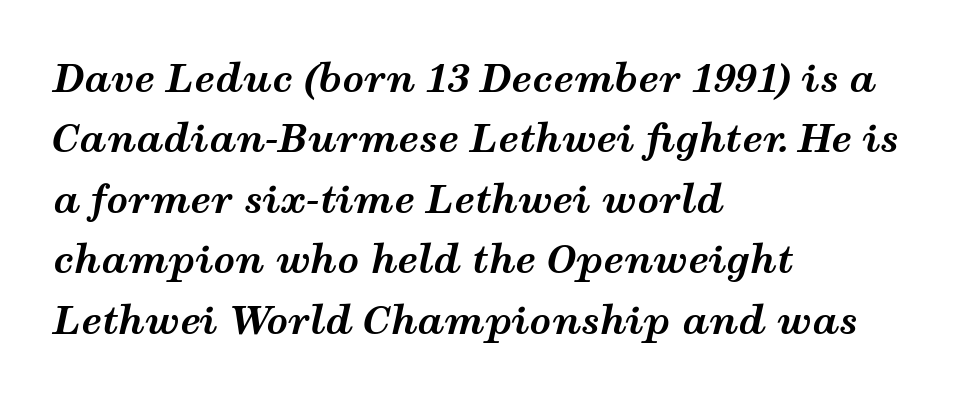
The image shows 38 px bold, wide type, italic (leaning right); set left-aligned, normal line spacing (1.59x), normal letter spacing, not underlined; medium stroke contrast and a medium x-height.
